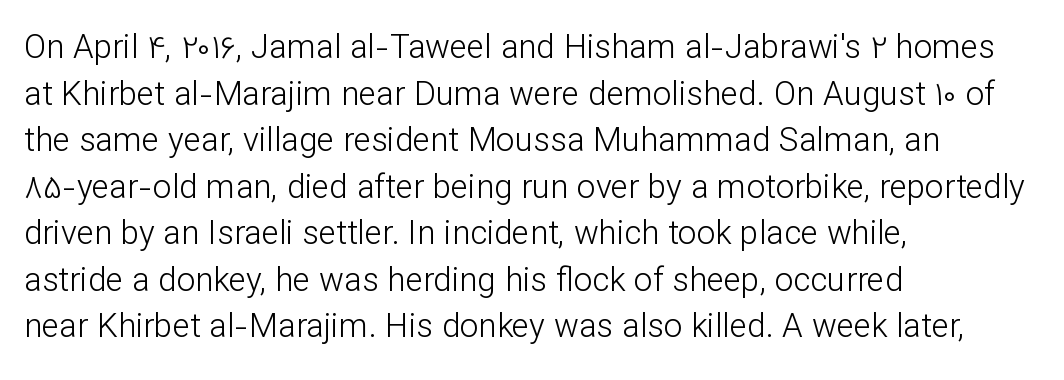
{"serif": "no", "italic": "no", "bold": "no", "weight": "light", "width": "normal", "stroke_contrast": "low", "x_height": "medium", "monospaced": "no", "underline": "no", "align": "left", "line_spacing": "normal", "line_spacing_ratio": 1.41, "letter_spacing": "normal", "letter_spacing_em": 0.0, "glyph_px": 33}
